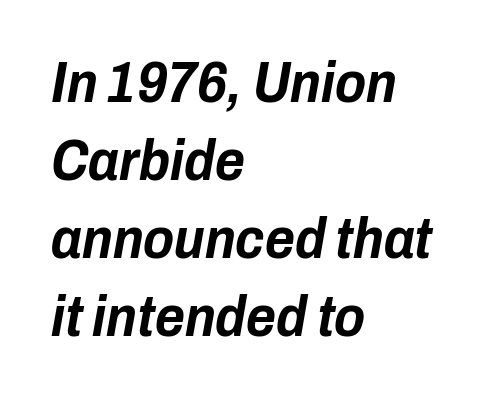
{"italic": "yes", "lean": "right", "slant_degrees": 10, "bold": "yes", "weight": "bold", "width": "condensed", "stroke_contrast": "low", "x_height": "medium", "monospaced": "no", "underline": "no", "align": "left", "line_spacing": "normal", "line_spacing_ratio": 1.37, "letter_spacing": "normal", "letter_spacing_em": 0.0, "glyph_px": 57}
